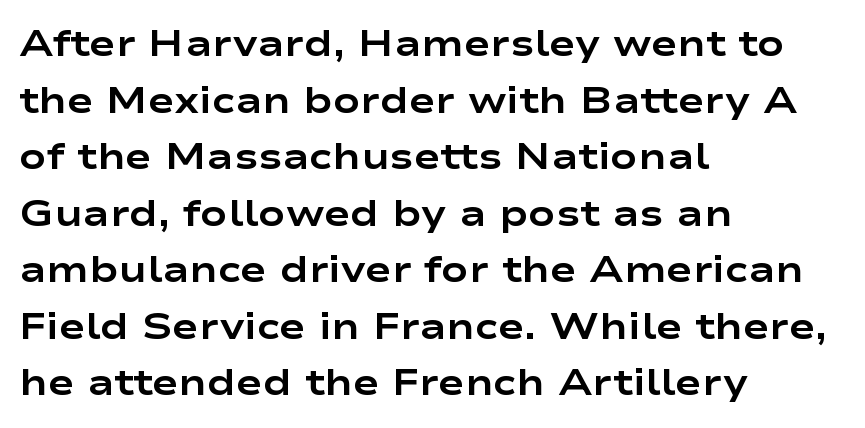
Q: Is the text bold? A: Yes.
Q: Is the text italic (slanted)? A: No, it is upright.
Q: Is the typeface a serif or a sans-serif typeface? A: Sans-serif.
Q: Is the text underlined? A: No.
Q: How is the paragraph aligned? A: Left-aligned.
Q: Is the spacing between letters normal or unusually wide? A: Normal.
Q: Is the spacing between lines tight, normal or loose? A: Normal.
Q: Width (condensed, normal, or wide)? A: Wide.
Q: Stroke contrast? A: Low.
Q: x-height? A: Medium.
Q: Monospaced? A: No.
